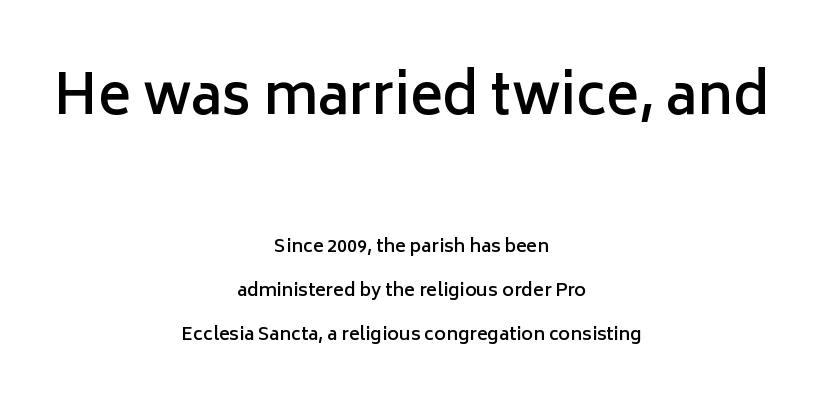
Q: Is the text bold? A: Semi-bold.
Q: Is the text italic (slanted)? A: No, it is upright.
Q: Is the typeface a serif or a sans-serif typeface? A: Sans-serif.
Q: Is the text underlined? A: No.
Q: How is the paragraph aligned? A: Centered.
Q: Is the spacing between letters normal or unusually wide? A: Normal.
Q: Is the spacing between lines tight, normal or loose? A: Loose.
Q: Which block of text is set in a larger size, the first (top) or the second (bottom)? A: The first (top) one.
Q: Width (condensed, normal, or wide)? A: Normal.
Q: Stroke contrast? A: Low.
Q: x-height? A: Medium.
Q: Monospaced? A: No.
